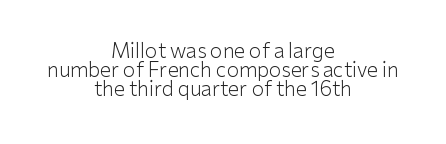
The letters stand straight up with perfectly vertical stems. The typesetter chose a symmetrical, centered arrangement here. These glyphs show unthickened strokes, regular width or finer. Caption: standard tracking, unaltered. The area under the type is left untouched.
